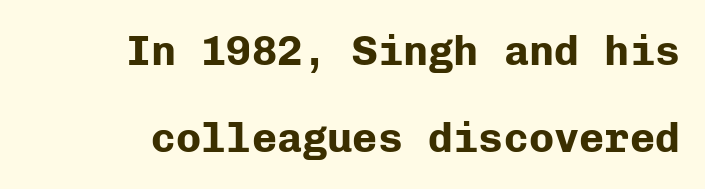
Q: Is the text bold? A: Yes.
Q: Is the text italic (slanted)? A: No, it is upright.
Q: Is the typeface a serif or a sans-serif typeface? A: Sans-serif.
Q: Is the text underlined? A: No.
Q: How is the paragraph aligned? A: Right-aligned.
Q: Is the spacing between letters normal or unusually wide? A: Normal.
Q: Is the spacing between lines tight, normal or loose? A: Loose.
Q: Width (condensed, normal, or wide)? A: Normal.
Q: Stroke contrast? A: Low.
Q: x-height? A: Medium.
Q: Monospaced? A: Yes.
